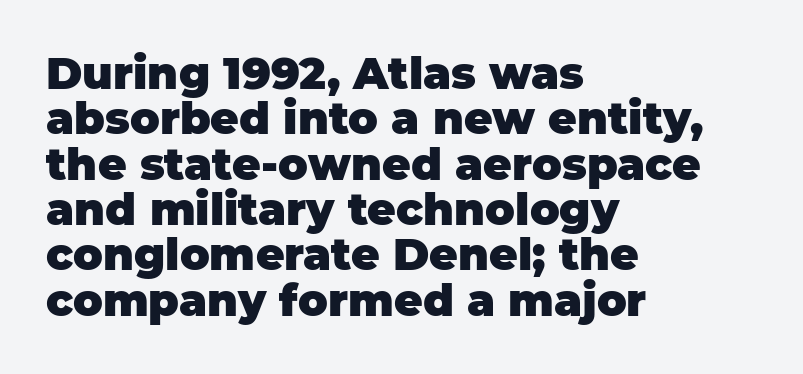
The image shows 44 px heavy sans-serif type, upright; set left-aligned, tight line spacing (1.03x), normal letter spacing, not underlined; low stroke contrast and a large x-height.
